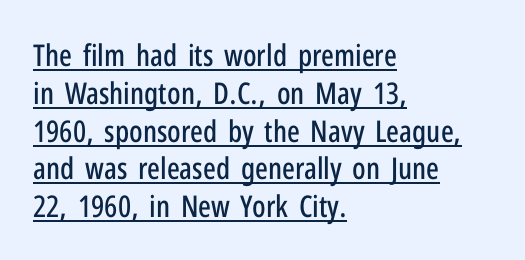
Q: Is the text italic (slanted)? A: No, it is upright.
Q: Is the typeface a serif or a sans-serif typeface? A: Sans-serif.
Q: Is the text underlined? A: Yes.
Q: How is the paragraph aligned? A: Left-aligned.
Q: Is the spacing between letters normal or unusually wide? A: Normal.
Q: Is the spacing between lines tight, normal or loose? A: Normal.
Q: Width (condensed, normal, or wide)? A: Condensed.
Q: Stroke contrast? A: Low.
Q: x-height? A: Medium.
Q: Monospaced? A: No.
